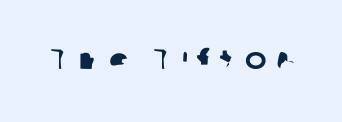
Q: Is the typeface a serif or a sans-serif typeface? A: Sans-serif.
Q: Is the text underlined? A: No.
Q: Is the spacing between letters normal or unusually wide? A: Unusually wide.
Q: Width (condensed, normal, or wide)? A: Normal.
Q: Stroke contrast? A: Low.
Q: x-height? A: Medium.
Q: Monospaced? A: No.
